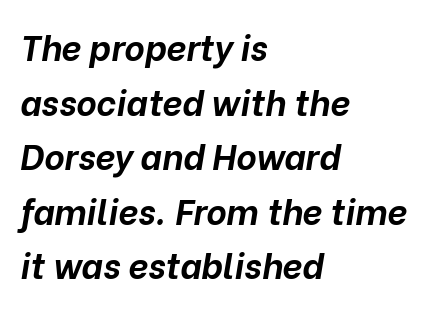
{"italic": "yes", "lean": "right", "slant_degrees": 10, "bold": "yes", "weight": "bold", "width": "normal", "stroke_contrast": "low", "x_height": "medium", "monospaced": "no", "underline": "no", "align": "left", "line_spacing": "normal", "line_spacing_ratio": 1.56, "letter_spacing": "normal", "letter_spacing_em": 0.0, "glyph_px": 35}
